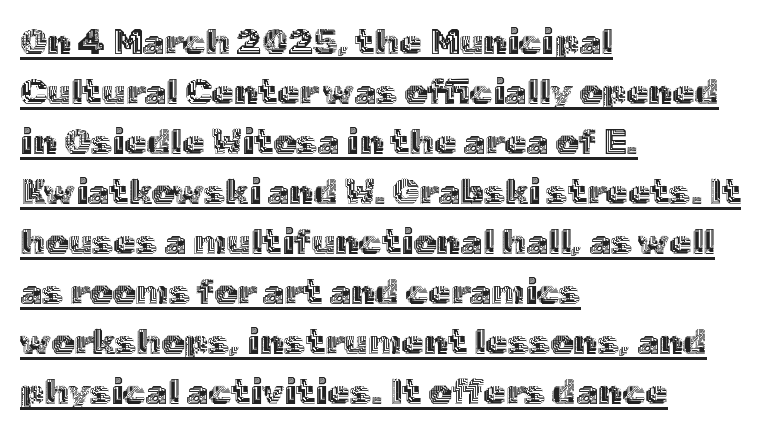
The image shows 36 px text type, upright; set left-aligned, normal line spacing (1.39x), normal letter spacing, underlined; a medium x-height.
